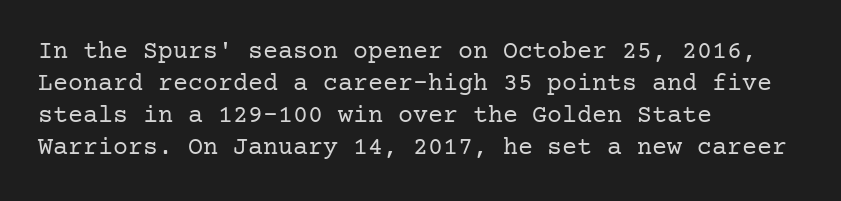
Glance below the letters and you will spot only blank space. The weight tops out at a normal text grade. Teacher's note: observe the even left margin — that is flush-left alignment. Interline gaps are of average width in this sample. In terms of posture, this sample is upright.
